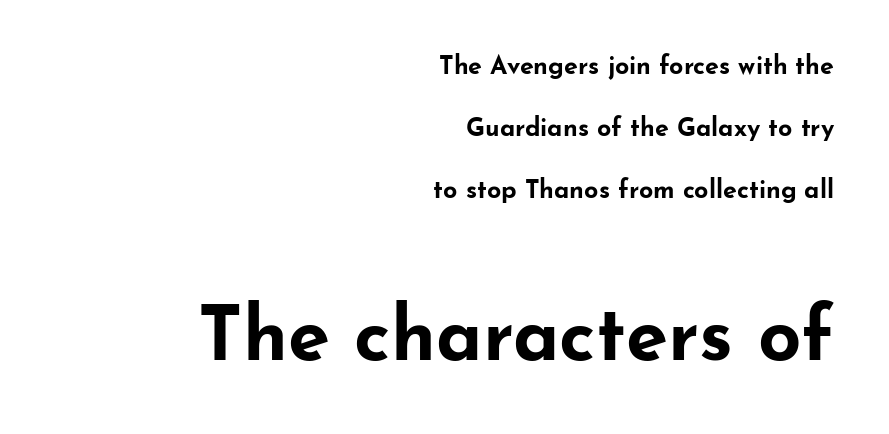
Honestly, there is no underline to notice here at all. Compared with a flush-left layout, this one pins lines to the opposite, right side. Notice how the stems are strictly vertical — no italics here. Unlike a traditional serif, this face leaves its strokes unadorned.
